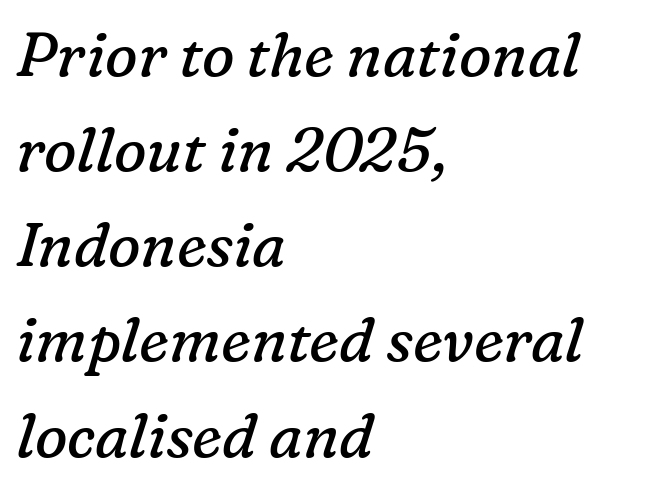
Quick note: underline off. Every character sits at an angle, as italics do. The designer went with a serif here, giving each stem small feet. Weight: not bold — regular or lighter. The horizontal fit of the characters is conventional and even. The leading is moderate, giving the passage an even texture.
